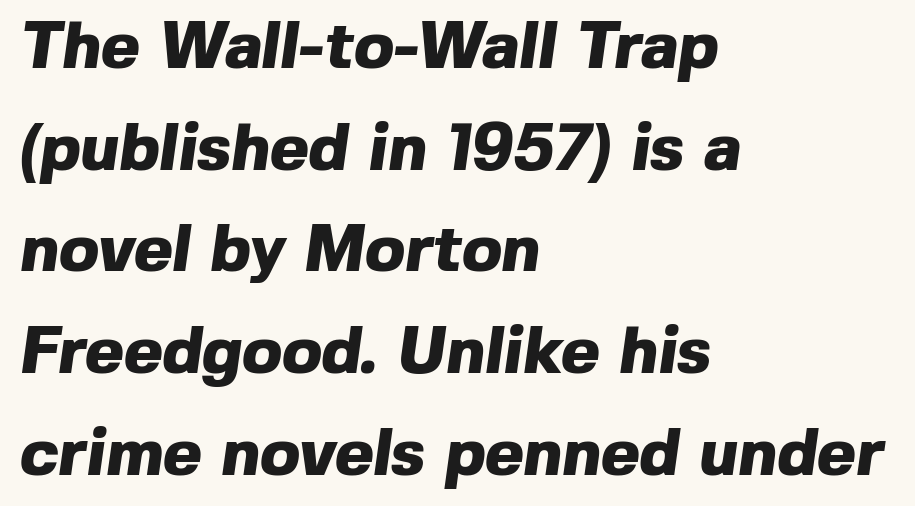
The image shows 66 px heavy sans-serif type; set left-aligned, normal line spacing (1.54x), normal letter spacing, not underlined; a medium x-height.
